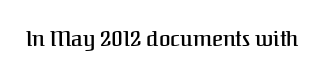
{"italic": "no", "bold": "semi", "underline": "no", "letter_spacing": "normal", "letter_spacing_em": 0.0, "glyph_px": 21}
